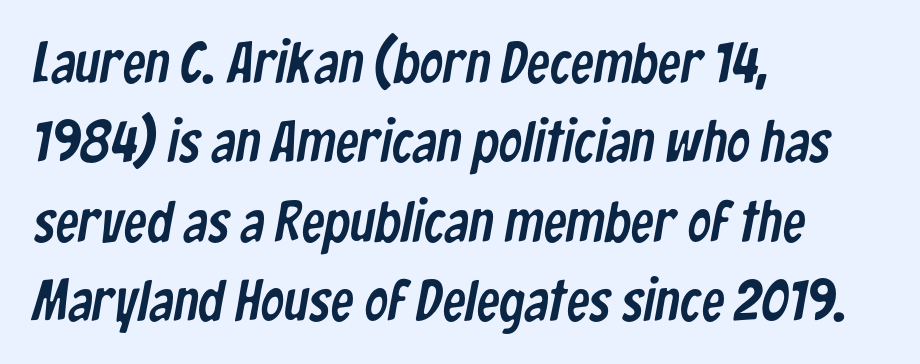
The image shows 58 px condensed sans-serif type; set left-aligned, normal line spacing (1.37x), normal letter spacing, not underlined; low stroke contrast and a medium x-height.
